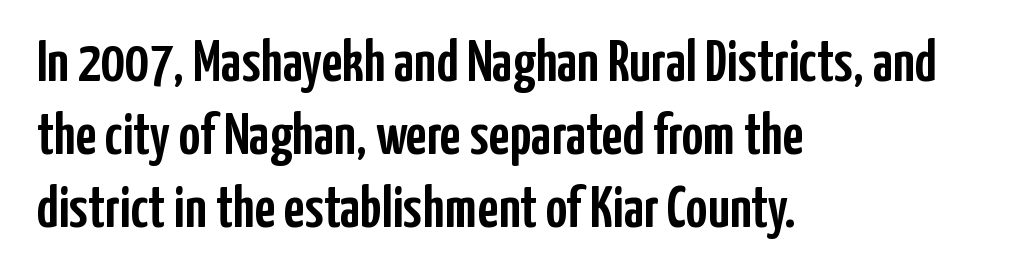
{"serif": "no", "italic": "no", "width": "condensed", "stroke_contrast": "low", "x_height": "medium", "monospaced": "no", "underline": "no", "align": "left", "line_spacing_ratio": 1.24, "letter_spacing": "normal", "letter_spacing_em": 0.0, "glyph_px": 59}
